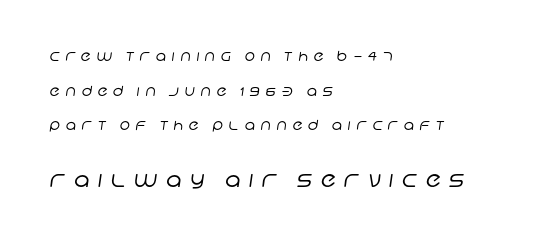
{"bold": "no", "underline": "no", "align": "left", "line_spacing": "loose", "line_spacing_ratio": 2.47, "letter_spacing": "wide", "letter_spacing_em": 0.41, "larger_block": "second", "size_ratio": 1.5, "glyph_px": 21}
